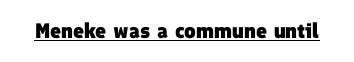
The image shows 21 px bold type; set normal letter spacing, underlined.
